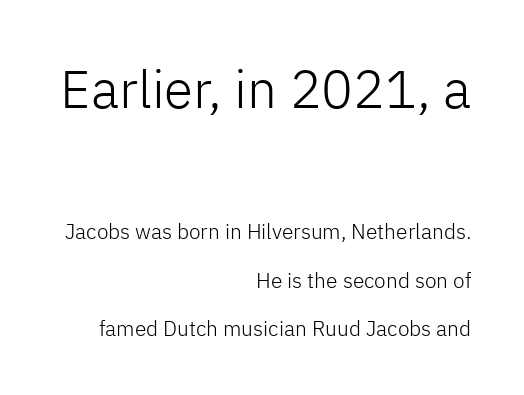
{"serif": "no", "italic": "no", "bold": "no", "weight": "light", "width": "normal", "stroke_contrast": "low", "x_height": "medium", "monospaced": "no", "underline": "no", "align": "right", "line_spacing": "loose", "line_spacing_ratio": 2.3, "letter_spacing": "normal", "letter_spacing_em": 0.0, "larger_block": "first", "size_ratio": 2.52, "glyph_px": 53}
